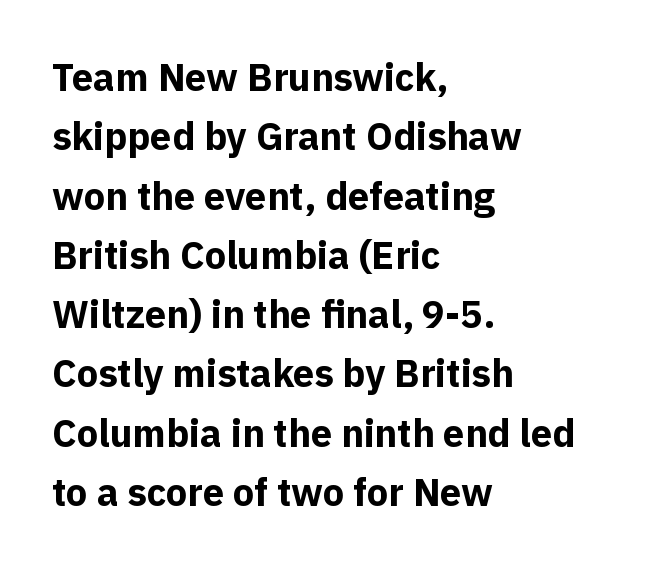
Q: Is the text bold? A: Yes.
Q: Is the text italic (slanted)? A: No, it is upright.
Q: Is the typeface a serif or a sans-serif typeface? A: Sans-serif.
Q: Is the text underlined? A: No.
Q: How is the paragraph aligned? A: Left-aligned.
Q: Is the spacing between letters normal or unusually wide? A: Normal.
Q: Is the spacing between lines tight, normal or loose? A: Normal.
Q: Width (condensed, normal, or wide)? A: Normal.
Q: x-height? A: Medium.
Q: Monospaced? A: No.
